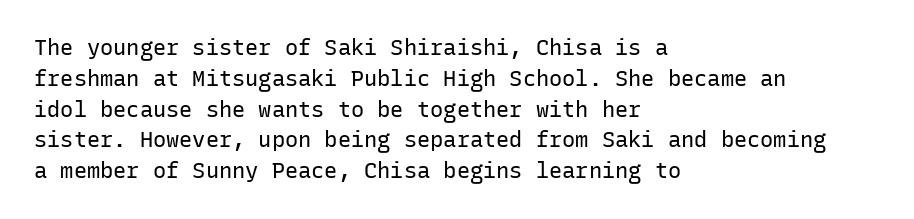
Summary of vertical rhythm: regular, with standard interline spacing. Short note: letters normally spaced. The font's upright variant was chosen for this text. Casual observation: everything's shoved over to the left.
